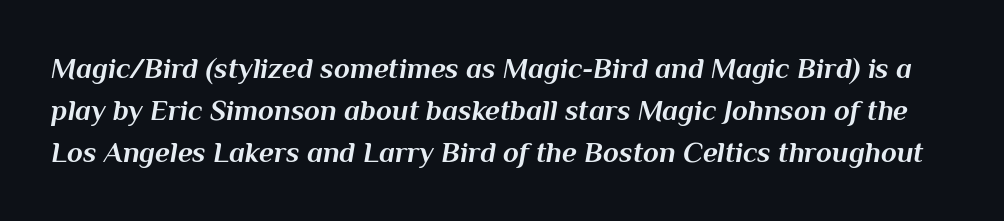
Q: Is the text bold? A: Yes.
Q: Is the text italic (slanted)? A: Yes, it leans right by about 10 degrees.
Q: Is the text underlined? A: No.
Q: Is the spacing between letters normal or unusually wide? A: Normal.
Q: Is the spacing between lines tight, normal or loose? A: Normal.
Q: Width (condensed, normal, or wide)? A: Normal.
Q: Stroke contrast? A: Medium.
Q: x-height? A: Medium.
Q: Monospaced? A: No.
